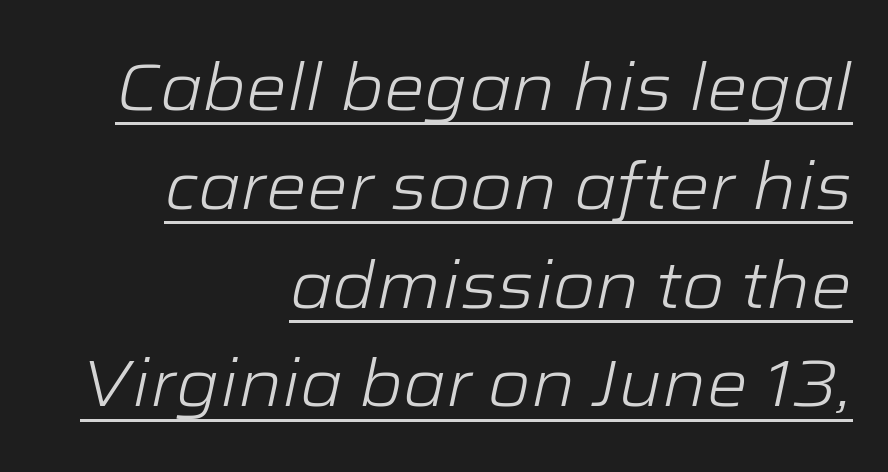
Notice how the passage keeps a crisp vertical edge on the right only. A typographer would call this underscored text. Stem width sits at or under what a default text font uses. A typesetter would call this leading conventional body-copy spacing.
